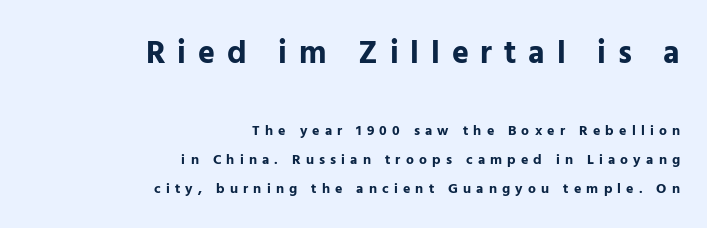
The image shows 32 px bold sans-serif type, upright; set right-aligned, loose line spacing (2.07x), unusually wide letter spacing (+0.37 em), not underlined; the first (top) block is 2.29x larger; low stroke contrast and a medium x-height.
